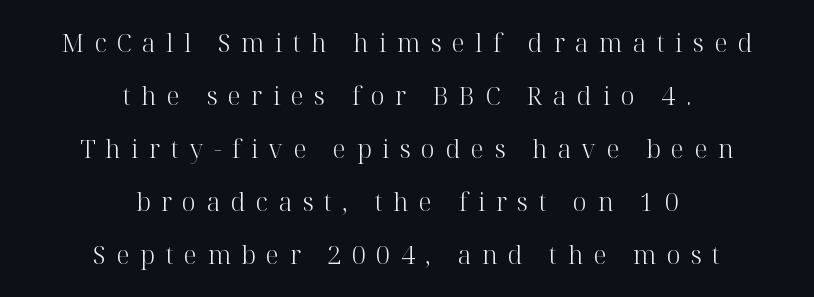
Q: Is the text bold? A: No.
Q: Is the text italic (slanted)? A: No, it is upright.
Q: Is the text underlined? A: No.
Q: How is the paragraph aligned? A: Centered.
Q: Is the spacing between letters normal or unusually wide? A: Unusually wide.
Q: Is the spacing between lines tight, normal or loose? A: Loose.
